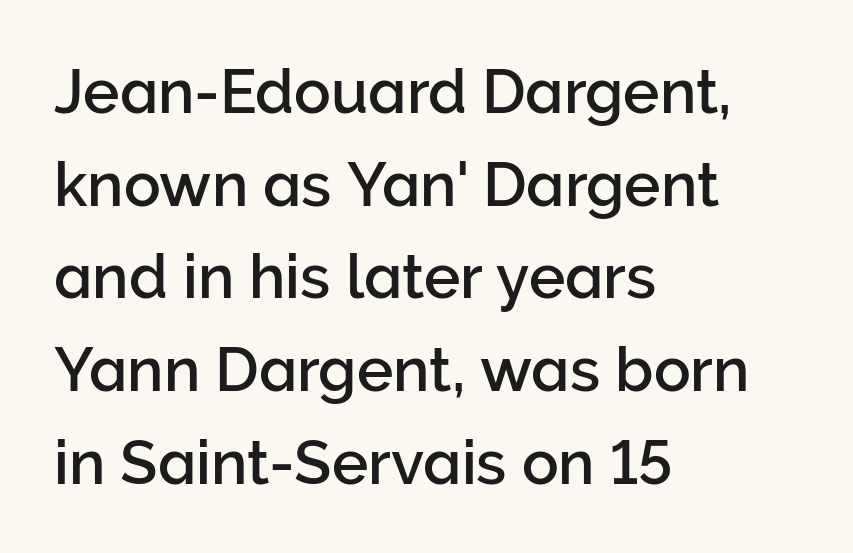
Q: Is the text italic (slanted)? A: No, it is upright.
Q: Is the typeface a serif or a sans-serif typeface? A: Sans-serif.
Q: Is the text underlined? A: No.
Q: How is the paragraph aligned? A: Left-aligned.
Q: Is the spacing between letters normal or unusually wide? A: Normal.
Q: Is the spacing between lines tight, normal or loose? A: Normal.
Q: Width (condensed, normal, or wide)? A: Normal.
Q: Stroke contrast? A: Low.
Q: x-height? A: Medium.
Q: Monospaced? A: No.
